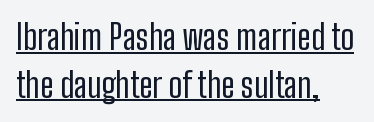
{"serif": "no", "italic": "no", "bold": "no", "weight": "regular", "width": "condensed", "stroke_contrast": "low", "x_height": "medium", "monospaced": "no", "underline": "yes", "align": "left", "line_spacing": "normal", "line_spacing_ratio": 1.4, "letter_spacing": "normal", "letter_spacing_em": 0.0, "glyph_px": 34}
